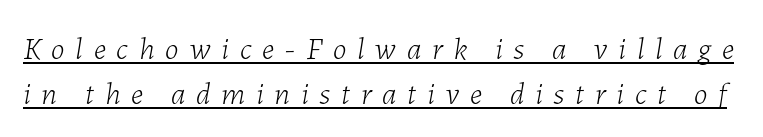
The image shows 31 px light type, italic (leaning right); set normal line spacing (1.45x), unusually wide letter spacing (+0.35 em), underlined; low stroke contrast and a medium x-height.
